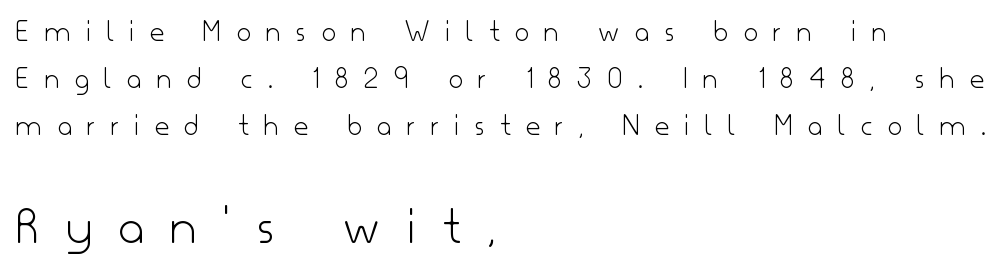
Does the bottom block carry the larger type? Yes, it does. Unbolded letterforms with no extra heft. The lettering stays uniformly vertical, giving the passage a roman look. The strip under each line holds only bare page.
